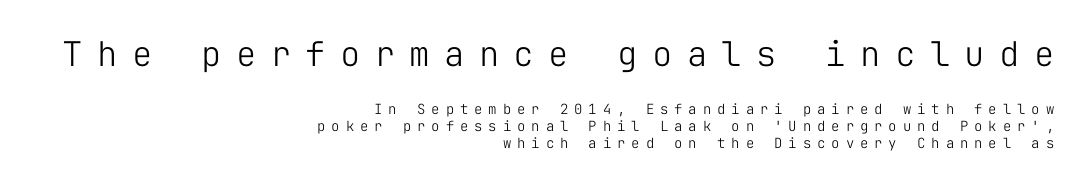
The image shows 34 px light sans-serif type, upright, monospaced; set right-aligned, line spacing 1.2x, unusually wide letter spacing (+0.42 em), not underlined; the first (top) block is 2.43x larger; low stroke contrast and a medium x-height.
